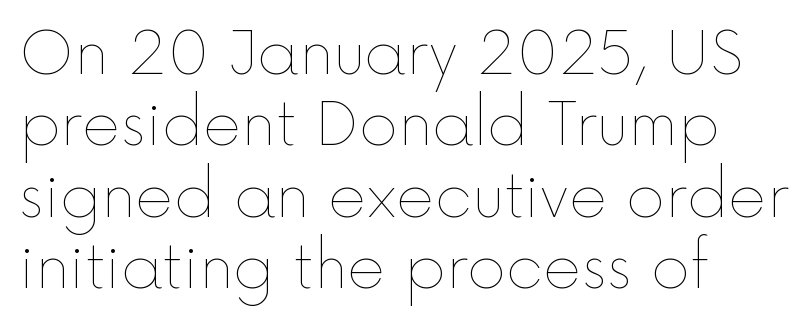
{"italic": "no", "bold": "no", "weight": "thin", "width": "normal", "x_height": "medium", "monospaced": "no", "underline": "no", "align": "left", "line_spacing_ratio": 1.21, "letter_spacing": "normal", "letter_spacing_em": 0.0, "glyph_px": 59}
